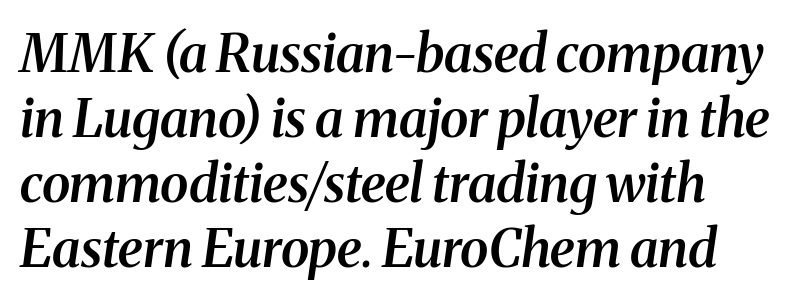
The image shows 52 px semibold serif type, italic (leaning right); set left-aligned, normal line spacing (1.25x), normal letter spacing, not underlined; medium stroke contrast and a medium x-height.
